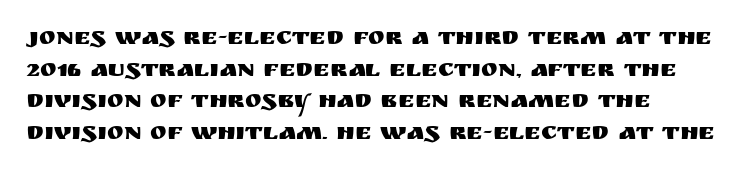
Upright lettering throughout. The face used here is rendered with its standard letterfit. Normally led — the rows are evenly, conventionally spaced. Nobody drew a line under any word here.
